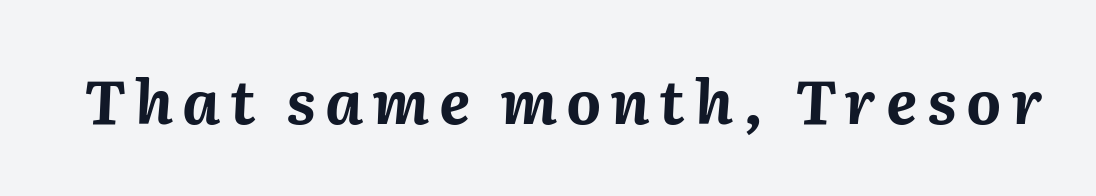
{"italic": "yes", "lean": "right", "slant_degrees": 2, "bold": "yes", "weight": "bold", "width": "normal", "stroke_contrast": "medium", "x_height": "medium", "monospaced": "no", "underline": "no", "glyph_px": 60}
